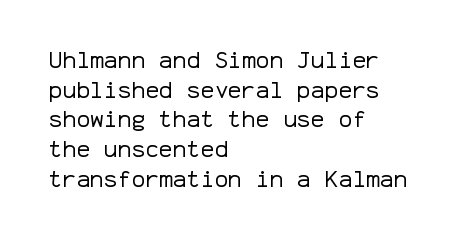
{"italic": "no", "bold": "no", "underline": "no", "align": "left", "line_spacing": "normal", "line_spacing_ratio": 1.29, "letter_spacing": "normal", "letter_spacing_em": 0.0, "glyph_px": 23}
